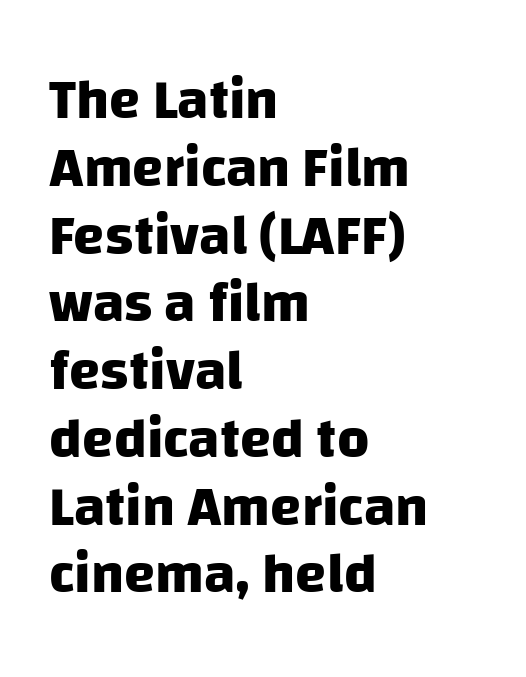
Typographically, this falls in the sans-serif category. The typesetter chose a ragged-right arrangement here. Letters rest on an invisible, unmarked baseline. Each word holds together tightly as a unit, with standard inter-letter gaps.
